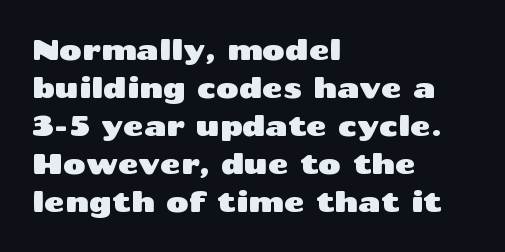
{"serif": "no", "italic": "no", "width": "wide", "stroke_contrast": "medium", "x_height": "medium", "monospaced": "no", "underline": "no", "align": "left", "line_spacing": "normal", "line_spacing_ratio": 1.36, "letter_spacing": "normal", "letter_spacing_em": 0.0, "glyph_px": 28}
